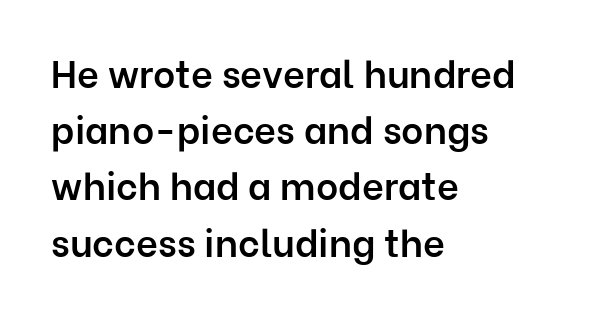
Q: Is the text bold? A: Semi-bold.
Q: Is the text italic (slanted)? A: No, it is upright.
Q: Is the typeface a serif or a sans-serif typeface? A: Sans-serif.
Q: Is the text underlined? A: No.
Q: How is the paragraph aligned? A: Left-aligned.
Q: Is the spacing between letters normal or unusually wide? A: Normal.
Q: Is the spacing between lines tight, normal or loose? A: Normal.
Q: Width (condensed, normal, or wide)? A: Normal.
Q: Stroke contrast? A: Low.
Q: x-height? A: Medium.
Q: Monospaced? A: No.
